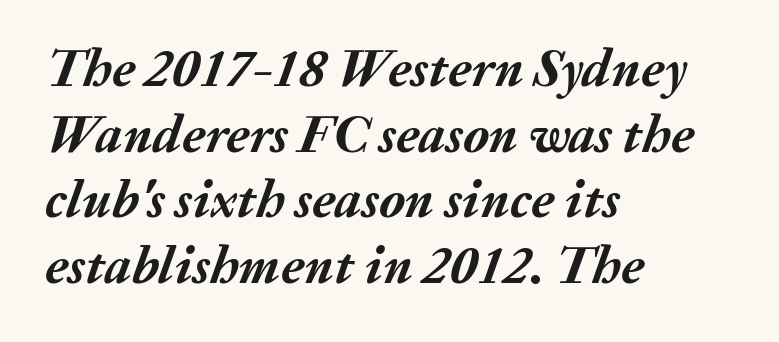
Does extra space separate the letters? No, they use regular spacing. An italicized treatment has been applied to the whole sample. Typeset ragged right — the left edge is the straight one. The passage shown is typed in a proportional face where columns would drift.
